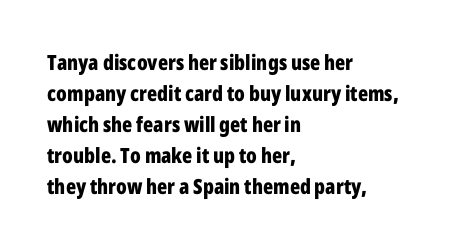
The image shows 21 px bold type, upright; set left-aligned, normal line spacing (1.48x), normal letter spacing, not underlined.
